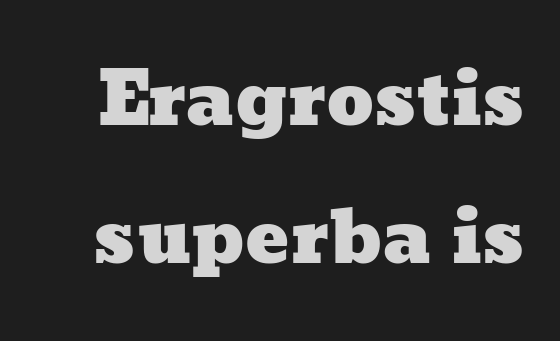
The image shows 73 px wide type; set line spacing 1.89x, normal letter spacing, not underlined; low stroke contrast and a medium x-height.
